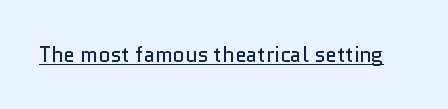
Italic: no, the glyphs are upright roman. You can see a thin bar hugging the bottom of the glyphs. Nothing heavy about these letters — not bold at all. Look at the tracking — it's just the regular setting, nothing added.
